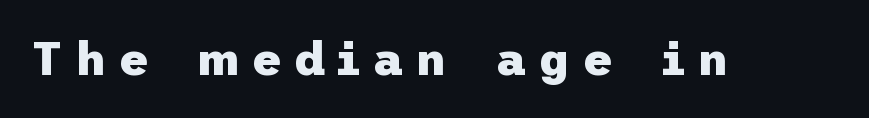
A typesetter would call this heavily tracked-out type. Upright lettering throughout. What kind of face is this? One without serifs — a sans. Caption: bold face, heavy strokes. Nobody drew a line under any word here.
